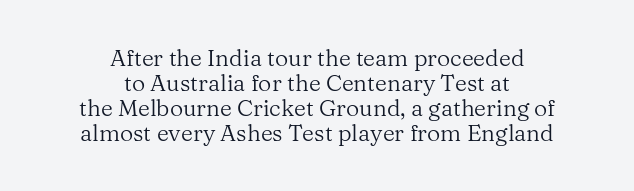
{"italic": "no", "bold": "no", "underline": "no", "align": "center", "line_spacing": "tight", "line_spacing_ratio": 1.09, "letter_spacing": "normal", "letter_spacing_em": 0.0, "glyph_px": 23}
